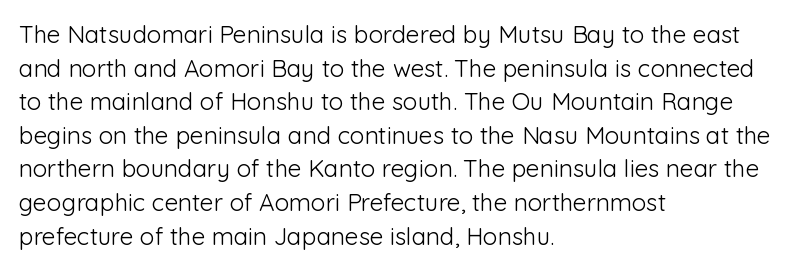
Q: Is the text bold? A: No.
Q: Is the text italic (slanted)? A: No, it is upright.
Q: Is the text underlined? A: No.
Q: How is the paragraph aligned? A: Left-aligned.
Q: Is the spacing between letters normal or unusually wide? A: Normal.
Q: Is the spacing between lines tight, normal or loose? A: Normal.
